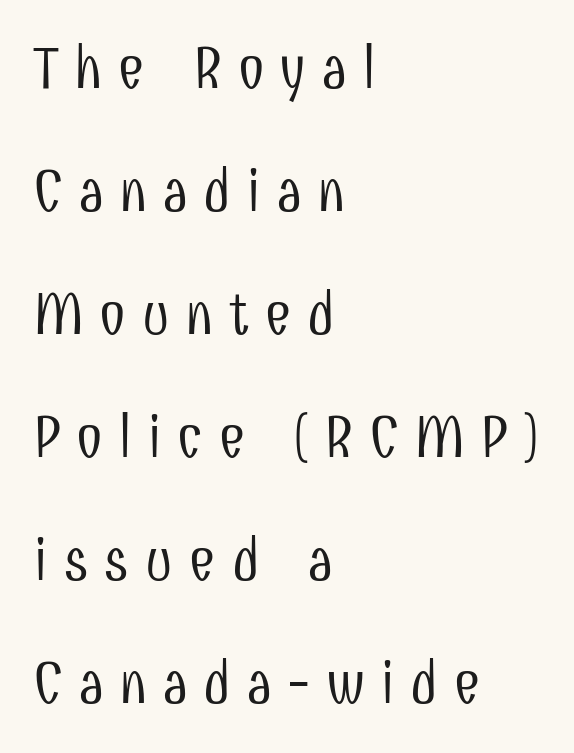
Display-style spreading of the glyphs; the letterfit is very open. Nothing heavy about these letters — not bold at all. You can tell from the bare stems that sans-serif type was used. Anything drawn beneath the words? Only blank space.
